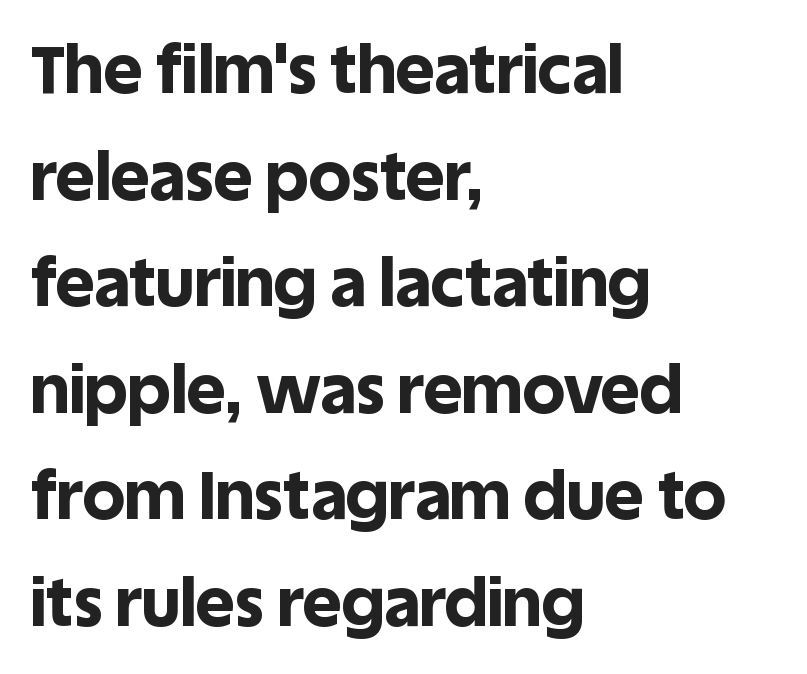
Q: Is the text bold? A: Yes.
Q: Is the text italic (slanted)? A: No, it is upright.
Q: Is the typeface a serif or a sans-serif typeface? A: Sans-serif.
Q: Is the text underlined? A: No.
Q: How is the paragraph aligned? A: Left-aligned.
Q: Is the spacing between letters normal or unusually wide? A: Normal.
Q: Is the spacing between lines tight, normal or loose? A: Normal.
Q: Width (condensed, normal, or wide)? A: Normal.
Q: x-height? A: Large.
Q: Monospaced? A: No.
